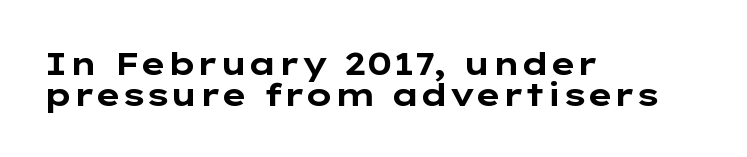
{"serif": "no", "italic": "no", "bold": "yes", "weight": "bold", "width": "wide", "stroke_contrast": "low", "x_height": "medium", "monospaced": "no", "underline": "no", "align": "left", "line_spacing": "tight", "line_spacing_ratio": 0.96, "letter_spacing": "normal", "letter_spacing_em": 0.0, "glyph_px": 32}
